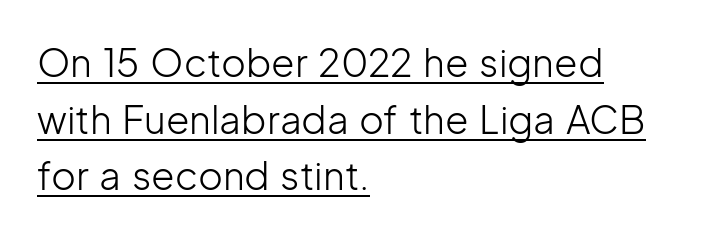
The image shows 38 px light sans-serif type, upright; set left-aligned, normal line spacing (1.49x), normal letter spacing, underlined; low stroke contrast and a medium x-height.
